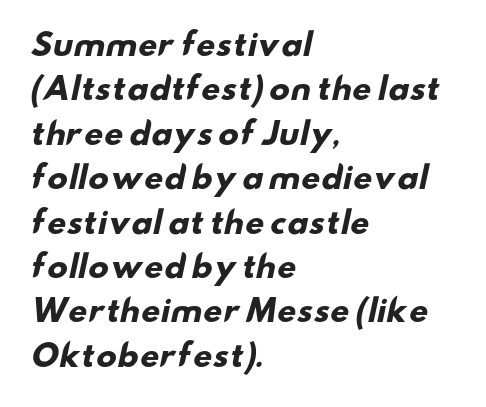
The image shows 30 px heavy, wide sans-serif type; set left-aligned, normal line spacing (1.48x), normal letter spacing, not underlined; low stroke contrast and a small x-height.
